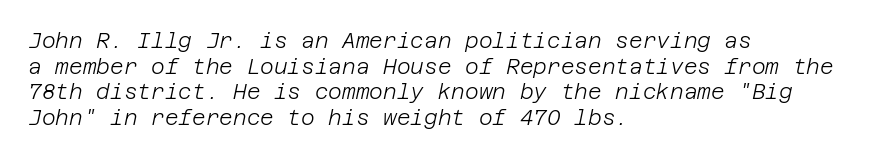
One-word summary of the alignment: left. Would a proofreader flag this as italicized? Yes. No word sits above an underline. No heavy texture on the line: the type isn't bold.
